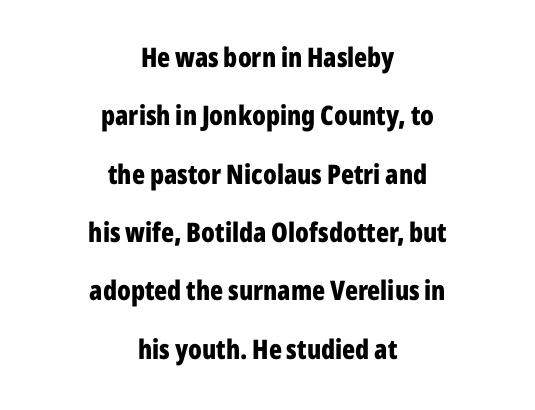
Every stem runs plumb, perpendicular to the baseline. Its strokes are broad and dark, the hallmark of bold type. A typesetter would call this leading open, well beyond the default. Honestly, there is no underline to notice here at all. Nobody touched the tracking dial on this one.
